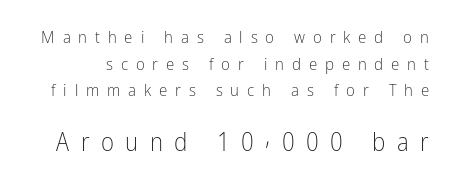
The image shows 25 px text type, upright; set normal line spacing (1.57x), unusually wide letter spacing (+0.46 em), not underlined; the second (bottom) block is 1.47x larger.
